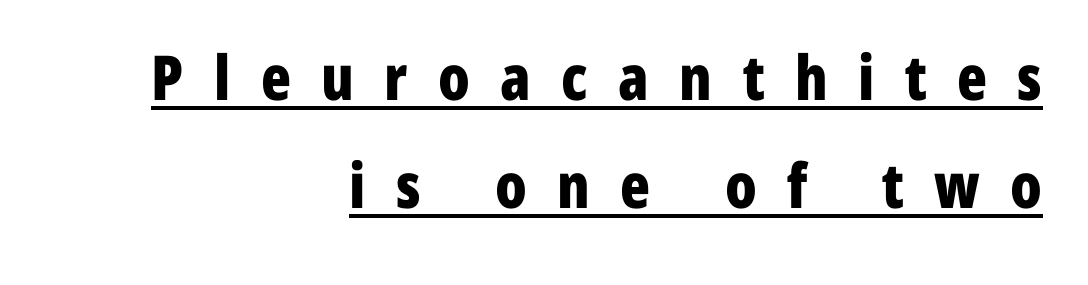
Q: Is the text bold? A: Yes.
Q: Is the text italic (slanted)? A: No, it is upright.
Q: Is the typeface a serif or a sans-serif typeface? A: Sans-serif.
Q: Is the text underlined? A: Yes.
Q: How is the paragraph aligned? A: Right-aligned.
Q: Is the spacing between letters normal or unusually wide? A: Unusually wide.
Q: Width (condensed, normal, or wide)? A: Condensed.
Q: Stroke contrast? A: Low.
Q: x-height? A: Medium.
Q: Monospaced? A: No.
